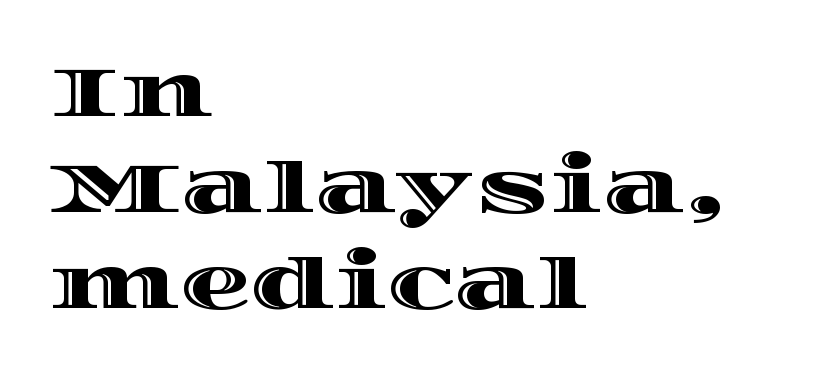
Q: Is the text italic (slanted)? A: No, it is upright.
Q: Is the text underlined? A: No.
Q: How is the paragraph aligned? A: Left-aligned.
Q: Is the spacing between letters normal or unusually wide? A: Normal.
Q: Is the spacing between lines tight, normal or loose? A: Normal.
Q: Width (condensed, normal, or wide)? A: Wide.
Q: x-height? A: Large.
Q: Monospaced? A: No.
